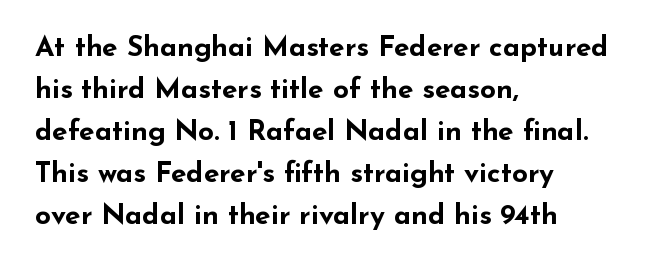
The face used here is a sans, in the tradition of grotesques and geometrics. Strokes here are thick enough to call this a true bold. The space between consecutive lines is moderate. The letters sit at their default tracking, neither squeezed nor spread. Type without underlining.
